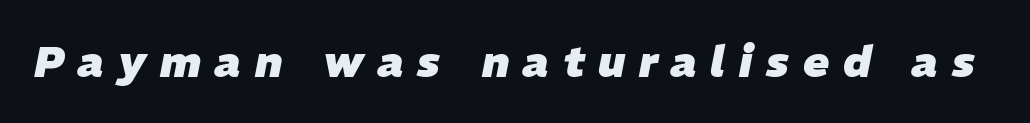
Q: Is the text bold? A: Yes.
Q: Is the text italic (slanted)? A: Yes, it leans right by about 11 degrees.
Q: Is the text underlined? A: No.
Q: Is the spacing between letters normal or unusually wide? A: Unusually wide.
Q: Width (condensed, normal, or wide)? A: Normal.
Q: Stroke contrast? A: Low.
Q: x-height? A: Medium.
Q: Monospaced? A: No.
